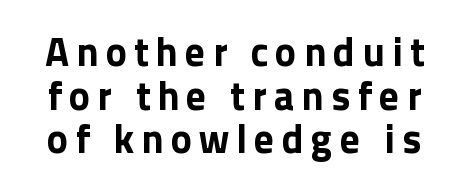
The face used here is proportionally spaced, like ordinary book or web type. Look at the bottom of the vertical strokes: they stop flat, with no serifs. Letters rest on an invisible, unmarked baseline. No italicization has been applied; the sample stays upright. Caption: bold face, heavy strokes.
